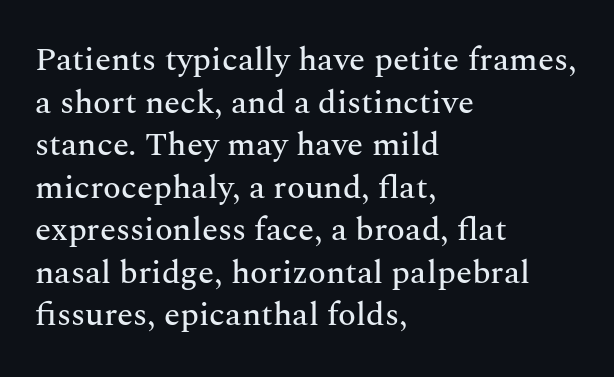
{"serif": "yes", "italic": "no", "width": "normal", "stroke_contrast": "medium", "x_height": "medium", "monospaced": "no", "underline": "no", "align": "left", "line_spacing": "normal", "line_spacing_ratio": 1.29, "letter_spacing": "normal", "letter_spacing_em": 0.0, "glyph_px": 33}
